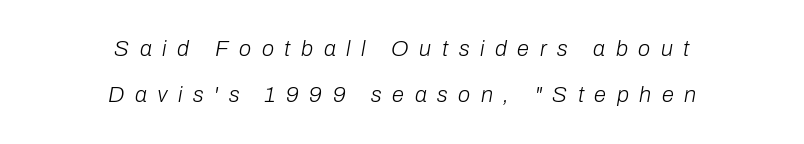
Q: Is the text bold? A: No.
Q: Is the text italic (slanted)? A: Yes, it leans right by about 10 degrees.
Q: Is the text underlined? A: No.
Q: How is the paragraph aligned? A: Centered.
Q: Is the spacing between letters normal or unusually wide? A: Unusually wide.
Q: Is the spacing between lines tight, normal or loose? A: Loose.
